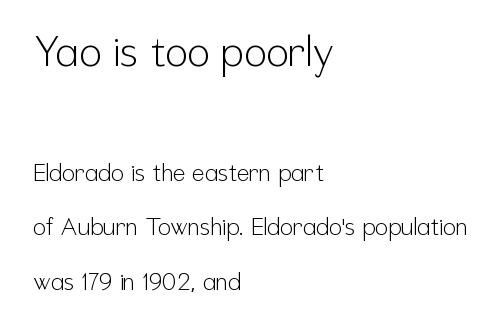
Q: Is the text bold? A: No.
Q: Is the text italic (slanted)? A: No, it is upright.
Q: Is the typeface a serif or a sans-serif typeface? A: Sans-serif.
Q: Is the text underlined? A: No.
Q: How is the paragraph aligned? A: Left-aligned.
Q: Is the spacing between letters normal or unusually wide? A: Normal.
Q: Is the spacing between lines tight, normal or loose? A: Loose.
Q: Which block of text is set in a larger size, the first (top) or the second (bottom)? A: The first (top) one.
Q: Width (condensed, normal, or wide)? A: Condensed.
Q: Stroke contrast? A: Low.
Q: x-height? A: Medium.
Q: Monospaced? A: No.
